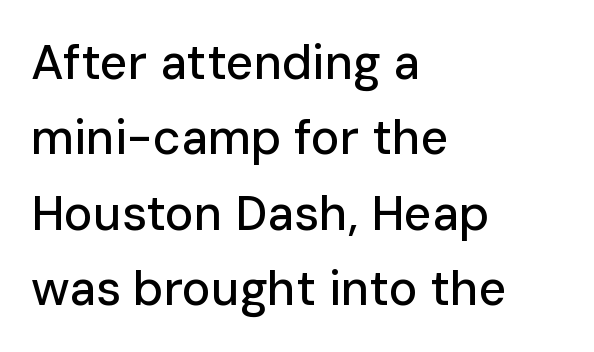
{"serif": "no", "italic": "no", "width": "normal", "stroke_contrast": "low", "x_height": "medium", "monospaced": "no", "underline": "no", "align": "left", "line_spacing": "normal", "line_spacing_ratio": 1.57, "letter_spacing": "normal", "letter_spacing_em": 0.0, "glyph_px": 48}
